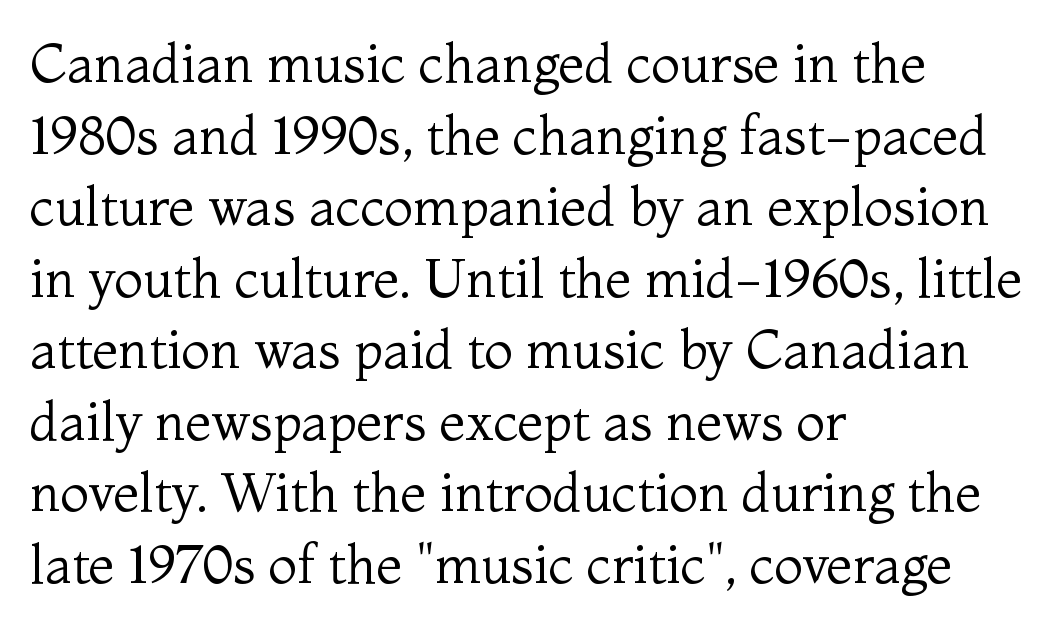
Q: Is the text bold? A: No.
Q: Is the text italic (slanted)? A: No, it is upright.
Q: Is the typeface a serif or a sans-serif typeface? A: Serif.
Q: Is the text underlined? A: No.
Q: How is the paragraph aligned? A: Left-aligned.
Q: Is the spacing between letters normal or unusually wide? A: Normal.
Q: Is the spacing between lines tight, normal or loose? A: Normal.
Q: Width (condensed, normal, or wide)? A: Normal.
Q: Stroke contrast? A: Medium.
Q: x-height? A: Medium.
Q: Monospaced? A: No.
